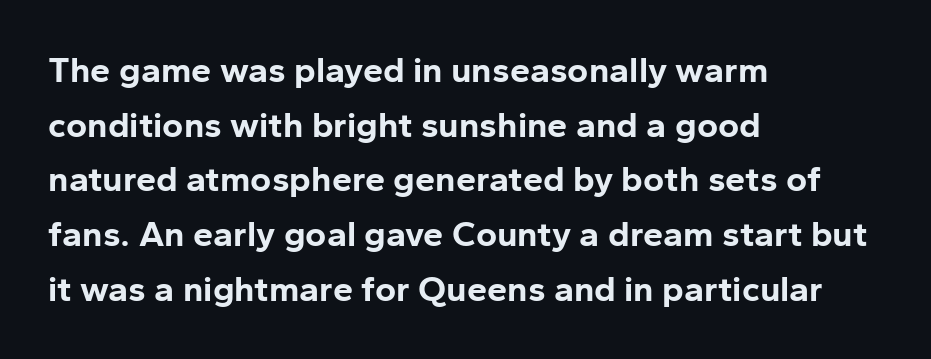
{"serif": "no", "italic": "no", "bold": "yes", "weight": "bold", "width": "normal", "stroke_contrast": "low", "x_height": "medium", "monospaced": "no", "underline": "no", "align": "left", "line_spacing": "normal", "line_spacing_ratio": 1.52, "letter_spacing": "normal", "letter_spacing_em": 0.0, "glyph_px": 36}
